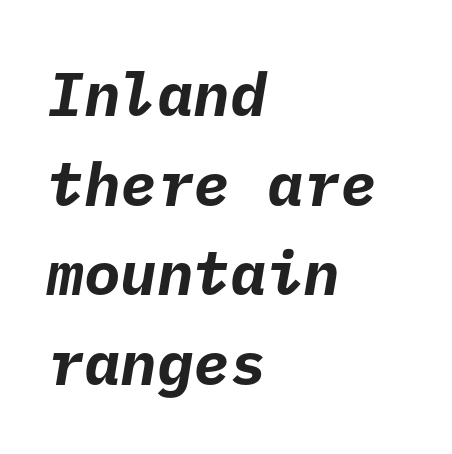
Q: Is the text bold? A: Yes.
Q: Is the typeface a serif or a sans-serif typeface? A: Sans-serif.
Q: Is the text underlined? A: No.
Q: How is the paragraph aligned? A: Left-aligned.
Q: Is the spacing between letters normal or unusually wide? A: Normal.
Q: Is the spacing between lines tight, normal or loose? A: Normal.
Q: Width (condensed, normal, or wide)? A: Normal.
Q: Stroke contrast? A: Low.
Q: x-height? A: Medium.
